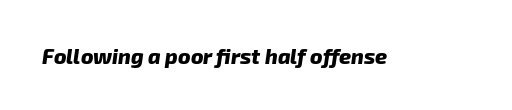
On the weight axis this lands at bold, roughly 700. Spacing between characters is what you'd get straight out of the box. Check under the words: just untouched page.
